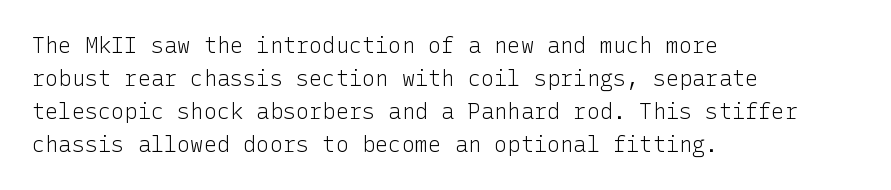
In terms of leading, this rendering sits right in the middle. Quick note: not italic, upright. Stems here are at most as thick as an everyday book face. Letter spacing: default.
